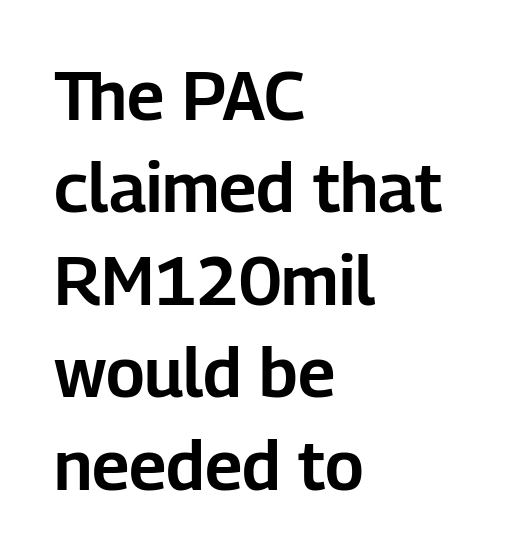
The image shows 68 px sans-serif type, upright; set left-aligned, normal line spacing (1.36x), normal letter spacing, not underlined; low stroke contrast and a medium x-height.
